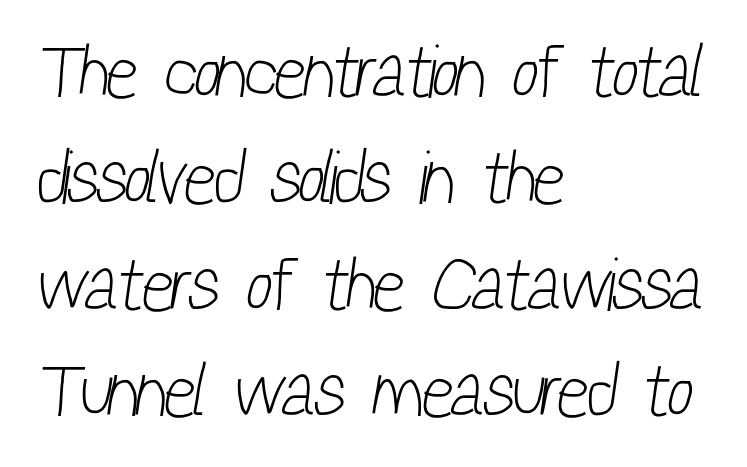
The image shows 75 px light, condensed sans-serif type; set left-aligned, normal line spacing (1.42x), normal letter spacing, not underlined; low stroke contrast and a medium x-height.
